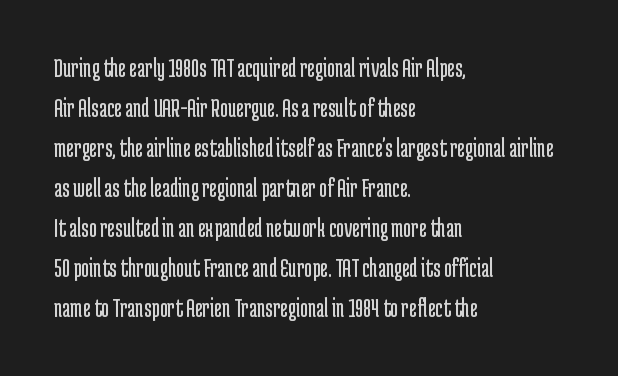
The image shows 27 px text type, upright; set left-aligned, normal line spacing (1.48x), normal letter spacing, not underlined.
